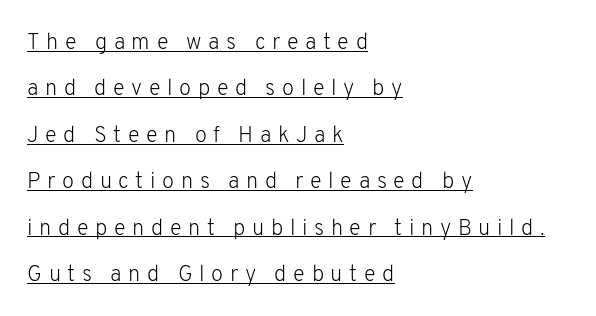
{"italic": "no", "bold": "no", "underline": "yes", "align": "left", "line_spacing": "loose", "line_spacing_ratio": 2.11, "letter_spacing": "wide", "letter_spacing_em": 0.3, "glyph_px": 22}
